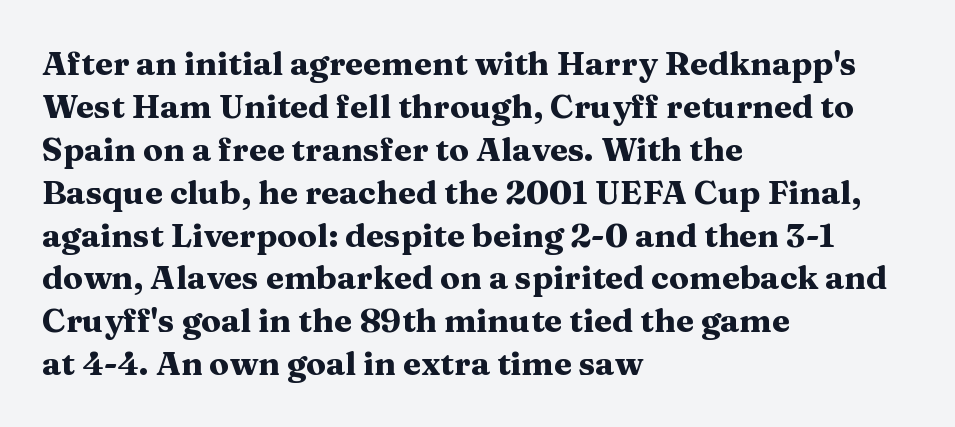
The image shows 33 px heavy, wide serif type, upright; set left-aligned, normal line spacing (1.3x), normal letter spacing, not underlined; medium stroke contrast and a medium x-height.
